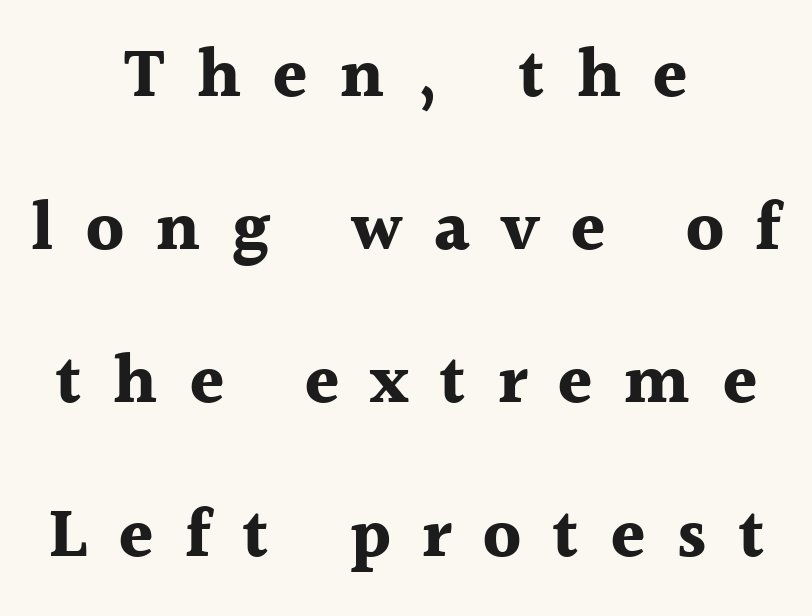
The image shows 69 px bold serif type, upright; set centered, loose line spacing (2.22x), unusually wide letter spacing (+0.46 em), not underlined; a medium x-height.
